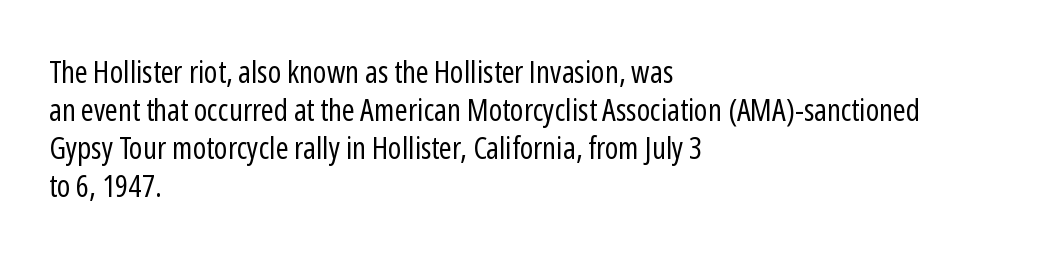
Q: Is the text bold? A: No.
Q: Is the text italic (slanted)? A: No, it is upright.
Q: Is the typeface a serif or a sans-serif typeface? A: Sans-serif.
Q: Is the text underlined? A: No.
Q: How is the paragraph aligned? A: Left-aligned.
Q: Is the spacing between letters normal or unusually wide? A: Normal.
Q: Width (condensed, normal, or wide)? A: Condensed.
Q: Stroke contrast? A: Low.
Q: x-height? A: Medium.
Q: Monospaced? A: No.
